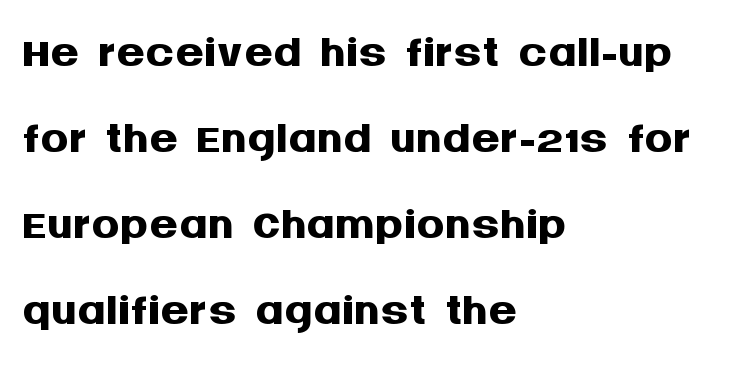
Q: Is the text bold? A: Yes.
Q: Is the text italic (slanted)? A: No, it is upright.
Q: Is the typeface a serif or a sans-serif typeface? A: Sans-serif.
Q: Is the text underlined? A: No.
Q: How is the paragraph aligned? A: Left-aligned.
Q: Is the spacing between letters normal or unusually wide? A: Normal.
Q: Width (condensed, normal, or wide)? A: Normal.
Q: Stroke contrast? A: Medium.
Q: x-height? A: Large.
Q: Monospaced? A: No.
